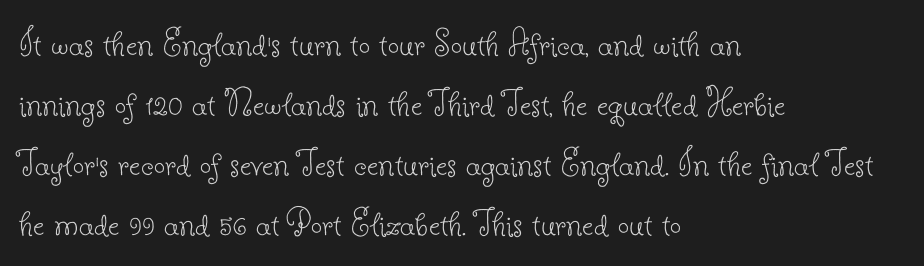
Q: Is the text bold? A: No.
Q: Is the text italic (slanted)? A: No, it is upright.
Q: Is the typeface a serif or a sans-serif typeface? A: Serif.
Q: Is the text underlined? A: No.
Q: How is the paragraph aligned? A: Left-aligned.
Q: Is the spacing between letters normal or unusually wide? A: Normal.
Q: Is the spacing between lines tight, normal or loose? A: Normal.
Q: Width (condensed, normal, or wide)? A: Normal.
Q: Stroke contrast? A: Low.
Q: x-height? A: Small.
Q: Monospaced? A: No.
